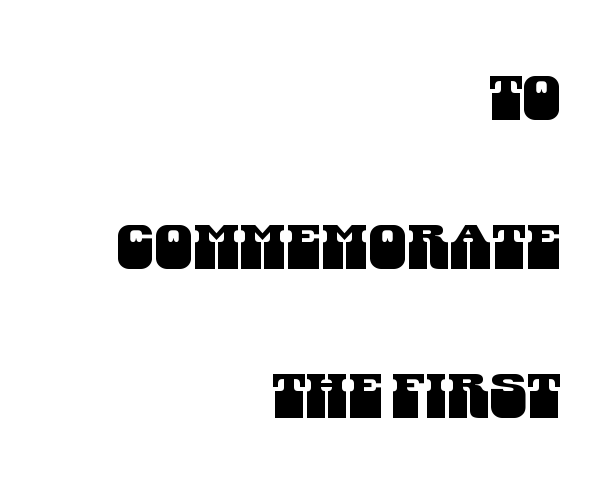
{"serif": "no", "width": "condensed", "stroke_contrast": "medium", "x_height": "large", "monospaced": "no", "underline": "no", "align": "right", "line_spacing": "loose", "line_spacing_ratio": 2.44, "letter_spacing": "normal", "letter_spacing_em": 0.0, "glyph_px": 61}
